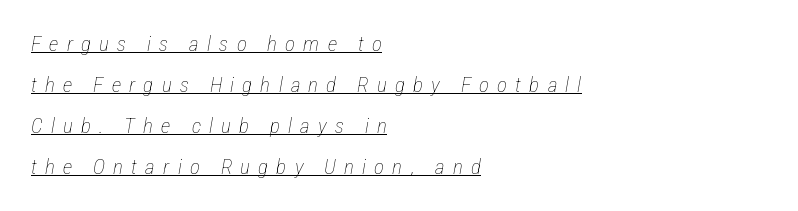
Q: Is the text bold? A: No.
Q: Is the text italic (slanted)? A: Yes, it leans right by about 12 degrees.
Q: Is the text underlined? A: Yes.
Q: How is the paragraph aligned? A: Left-aligned.
Q: Is the spacing between letters normal or unusually wide? A: Unusually wide.
Q: Is the spacing between lines tight, normal or loose? A: Loose.
